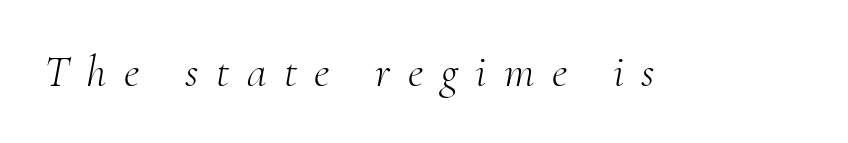
The image shows 45 px light serif type, italic (leaning right); set unusually wide letter spacing (+0.39 em), not underlined; medium stroke contrast and a small x-height.
